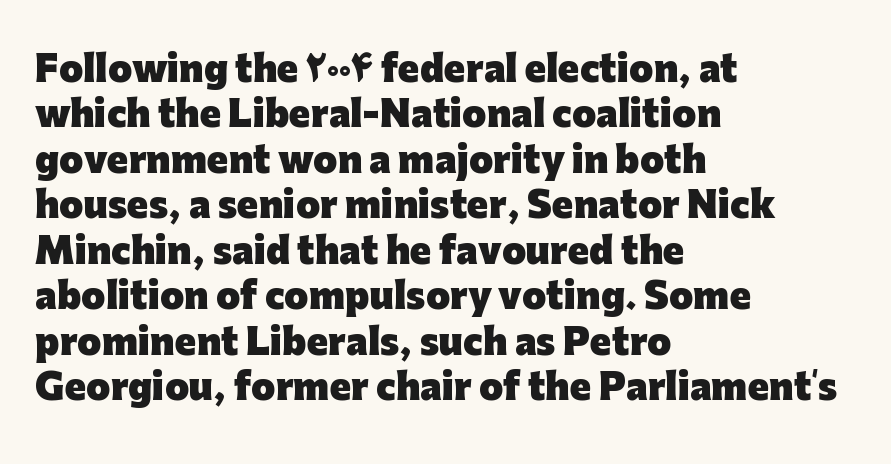
{"serif": "no", "italic": "no", "bold": "yes", "weight": "heavy", "width": "normal", "stroke_contrast": "low", "x_height": "medium", "monospaced": "no", "underline": "no", "align": "left", "line_spacing": "normal", "line_spacing_ratio": 1.3, "letter_spacing": "normal", "letter_spacing_em": 0.0, "glyph_px": 35}
